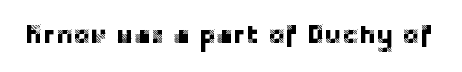
{"italic": "no", "underline": "no", "letter_spacing": "normal", "letter_spacing_em": 0.0, "glyph_px": 26}
